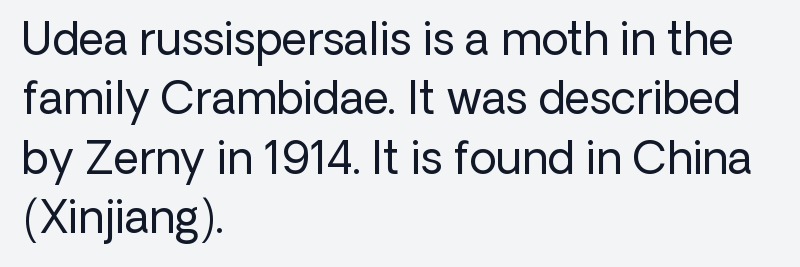
Q: Is the text bold? A: No.
Q: Is the text italic (slanted)? A: No, it is upright.
Q: Is the typeface a serif or a sans-serif typeface? A: Sans-serif.
Q: Is the text underlined? A: No.
Q: How is the paragraph aligned? A: Left-aligned.
Q: Is the spacing between letters normal or unusually wide? A: Normal.
Q: Is the spacing between lines tight, normal or loose? A: Normal.
Q: Width (condensed, normal, or wide)? A: Normal.
Q: Stroke contrast? A: Low.
Q: x-height? A: Medium.
Q: Monospaced? A: No.
